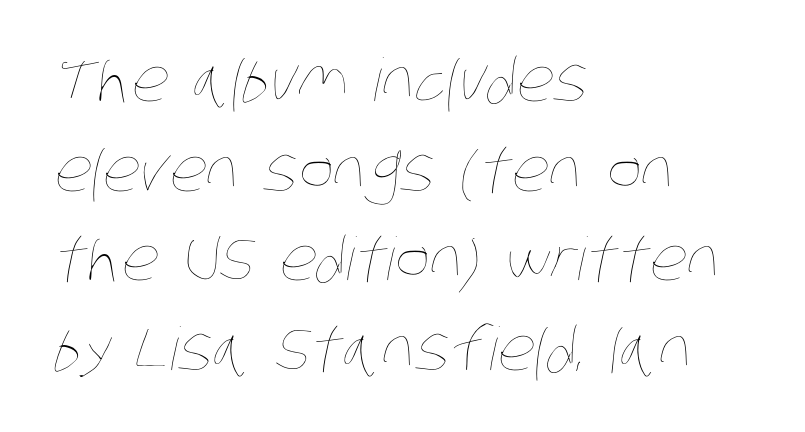
Successive baselines arrive at the customary interval. Each row of text sits above clean, open space. Line beginnings align vertically; line endings do not. Spacing verdict: proportional, widths tailored to each character. The strokes are not fattened; the text isn't bold. Does extra space separate the letters? No, they use regular spacing.
